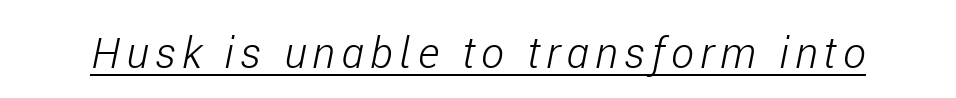
Q: Is the text bold? A: No.
Q: Is the text italic (slanted)? A: Yes, it leans right by about 11 degrees.
Q: Is the text underlined? A: Yes.
Q: Width (condensed, normal, or wide)? A: Condensed.
Q: Stroke contrast? A: Low.
Q: x-height? A: Medium.
Q: Monospaced? A: No.
